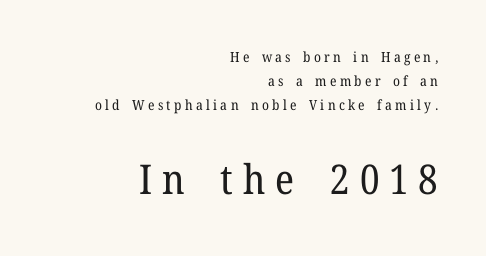
Q: Is the text bold? A: No.
Q: Is the text italic (slanted)? A: No, it is upright.
Q: Is the typeface a serif or a sans-serif typeface? A: Serif.
Q: Is the text underlined? A: No.
Q: How is the paragraph aligned? A: Right-aligned.
Q: Is the spacing between letters normal or unusually wide? A: Unusually wide.
Q: Which block of text is set in a larger size, the first (top) or the second (bottom)? A: The second (bottom) one.
Q: Width (condensed, normal, or wide)? A: Normal.
Q: Stroke contrast? A: Low.
Q: x-height? A: Medium.
Q: Monospaced? A: No.
